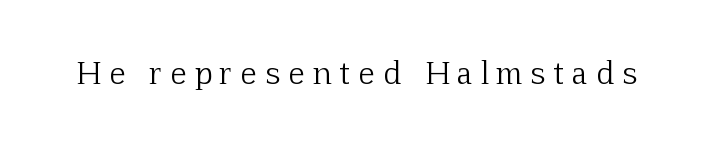
{"serif": "yes", "italic": "no", "bold": "no", "weight": "light", "width": "normal", "stroke_contrast": "low", "x_height": "medium", "monospaced": "no", "underline": "no", "letter_spacing": "wide", "letter_spacing_em": 0.28, "glyph_px": 30}
